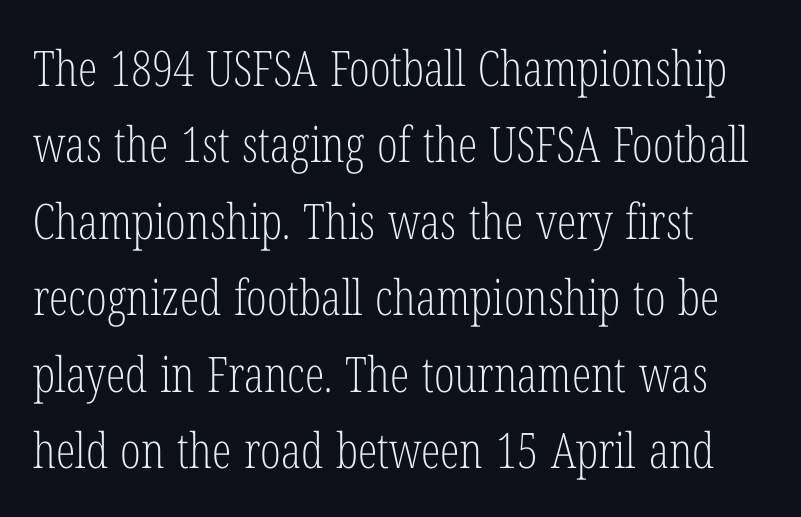
{"serif": "yes", "italic": "no", "bold": "no", "weight": "light", "width": "condensed", "stroke_contrast": "low", "x_height": "medium", "monospaced": "no", "underline": "no", "align": "left", "line_spacing": "normal", "line_spacing_ratio": 1.56, "letter_spacing": "normal", "letter_spacing_em": 0.0, "glyph_px": 49}
